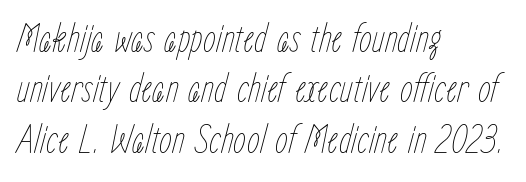
The face looks like a standard text weight, possibly lighter. The axis of the letterforms is tilted away from vertical. Is the block centered? No — it sits flush against the left margin. Descenders are the only things crossing below the line. No extra tracking has been applied to these lines.
